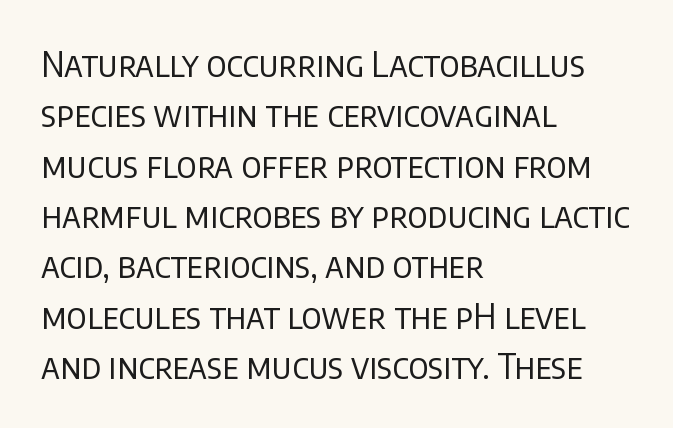
Q: Is the text bold? A: No.
Q: Is the text italic (slanted)? A: No, it is upright.
Q: Is the typeface a serif or a sans-serif typeface? A: Sans-serif.
Q: Is the text underlined? A: No.
Q: How is the paragraph aligned? A: Left-aligned.
Q: Is the spacing between letters normal or unusually wide? A: Normal.
Q: Is the spacing between lines tight, normal or loose? A: Normal.
Q: Width (condensed, normal, or wide)? A: Normal.
Q: Stroke contrast? A: Low.
Q: x-height? A: Large.
Q: Monospaced? A: No.
